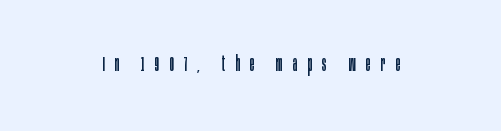
Q: Is the text bold? A: No.
Q: Is the text italic (slanted)? A: No, it is upright.
Q: Is the text underlined? A: No.
Q: Is the spacing between letters normal or unusually wide? A: Unusually wide.
